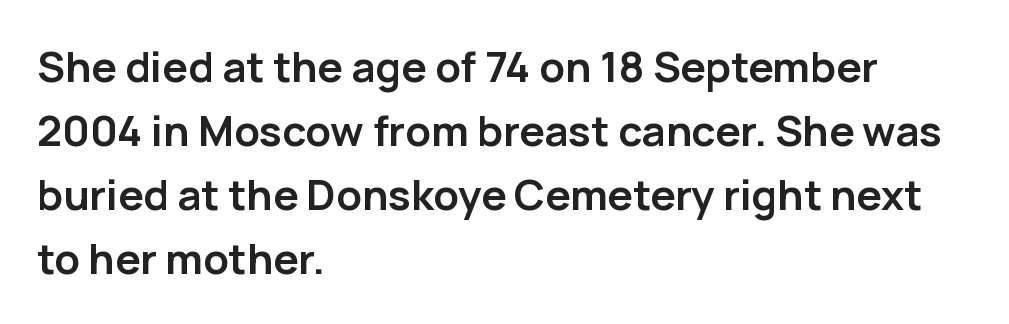
The image shows 42 px semibold sans-serif type, upright; set left-aligned, normal line spacing (1.52x), normal letter spacing, not underlined; low stroke contrast and a medium x-height.
